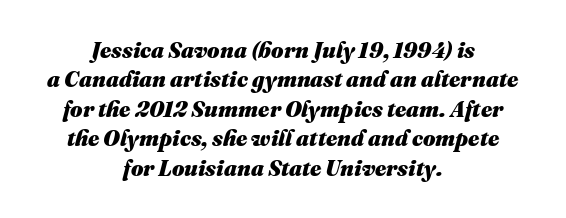
The image shows 22 px bold type, italic (leaning right); set centered, normal line spacing (1.34x), normal letter spacing, not underlined.
